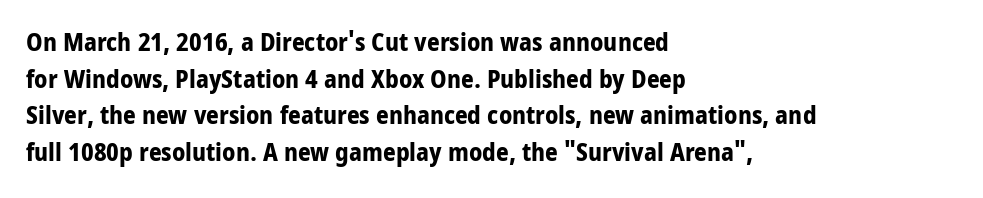
{"italic": "no", "bold": "yes", "underline": "no", "align": "left", "line_spacing": "normal", "line_spacing_ratio": 1.47, "letter_spacing": "normal", "letter_spacing_em": 0.0, "glyph_px": 25}
